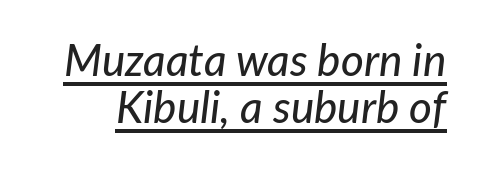
Q: Is the text italic (slanted)? A: Yes, it leans right by about 7 degrees.
Q: Is the text underlined? A: Yes.
Q: Is the spacing between letters normal or unusually wide? A: Normal.
Q: Is the spacing between lines tight, normal or loose? A: Tight.
Q: Width (condensed, normal, or wide)? A: Normal.
Q: Stroke contrast? A: Low.
Q: x-height? A: Medium.
Q: Monospaced? A: No.
